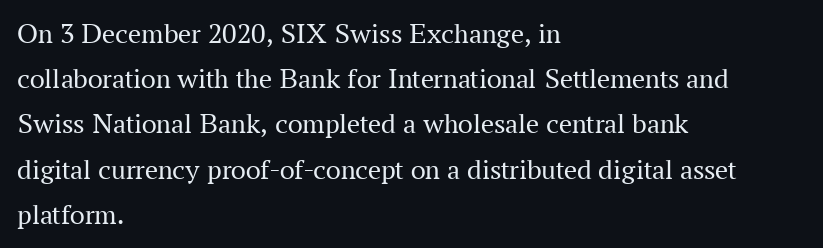
The image shows 29 px regular-weight serif type, upright; set left-aligned, normal line spacing (1.56x), normal letter spacing, not underlined; medium stroke contrast and a medium x-height.
